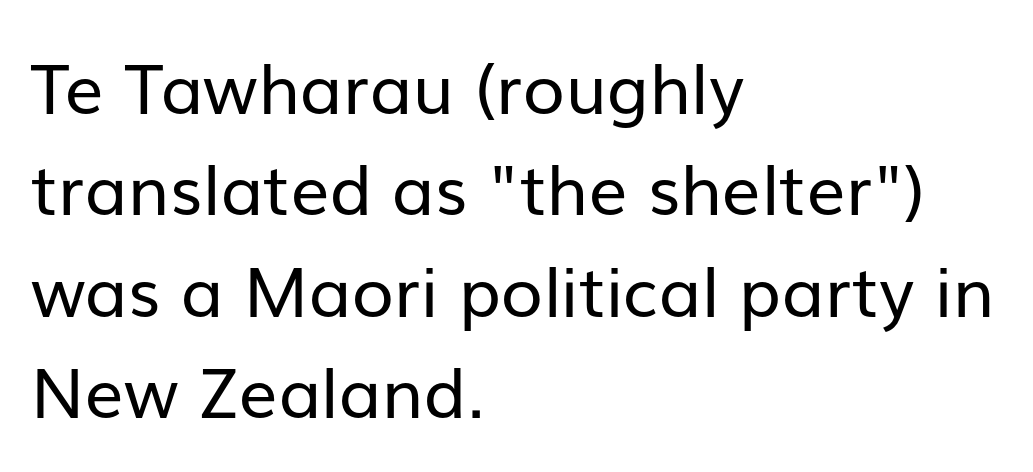
Short note: letters normally spaced. Serifs: no, the terminals of the letterforms are clean. Only glyphs here, with clear space below each row. No chunkiness to these letters — they're not bold. Reading down the column, the eye jumps a familiar distance to each next line. No italicization has been applied; the sample stays upright.
